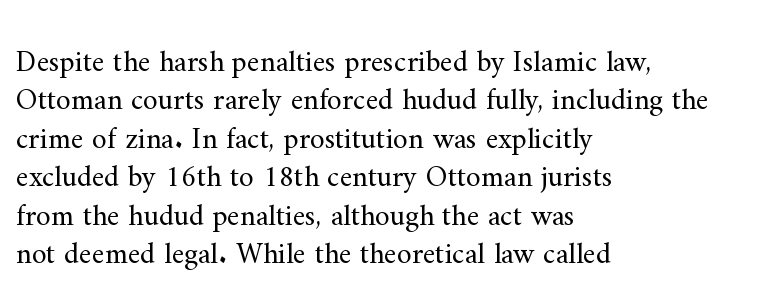
{"serif": "yes", "italic": "no", "bold": "no", "weight": "regular", "width": "normal", "stroke_contrast": "medium", "x_height": "small", "monospaced": "no", "underline": "no", "align": "left", "line_spacing": "normal", "line_spacing_ratio": 1.28, "letter_spacing": "normal", "letter_spacing_em": 0.0, "glyph_px": 30}
